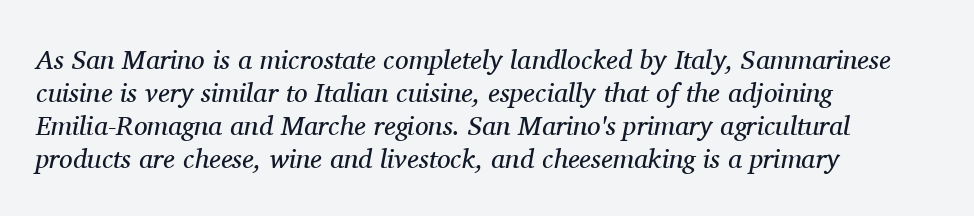
{"italic": "yes", "lean": "right", "slant_degrees": 11, "bold": "no", "underline": "no", "align": "left", "line_spacing_ratio": 1.22, "letter_spacing": "normal", "letter_spacing_em": 0.0, "glyph_px": 27}
